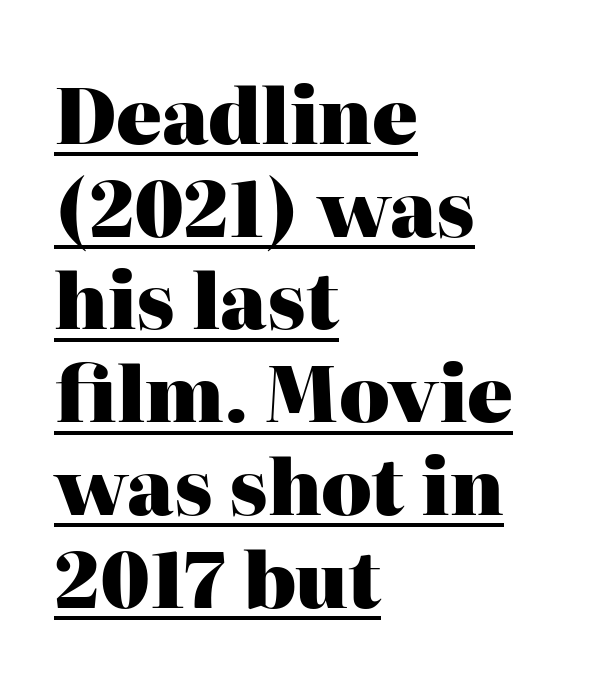
{"serif": "yes", "italic": "no", "bold": "yes", "weight": "heavy", "width": "normal", "stroke_contrast": "high", "x_height": "medium", "monospaced": "no", "underline": "yes", "align": "left", "line_spacing_ratio": 1.22, "letter_spacing": "normal", "letter_spacing_em": 0.0, "glyph_px": 76}
